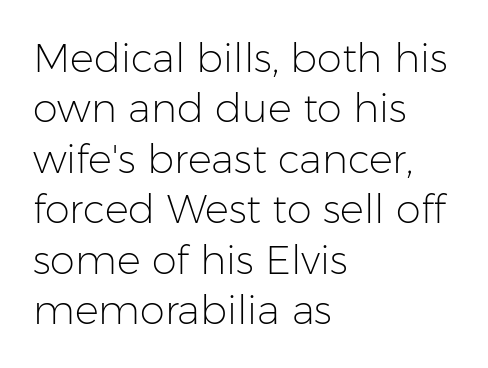
The image shows 40 px light sans-serif type, upright; set left-aligned, normal line spacing (1.26x), normal letter spacing, not underlined; low stroke contrast and a medium x-height.
